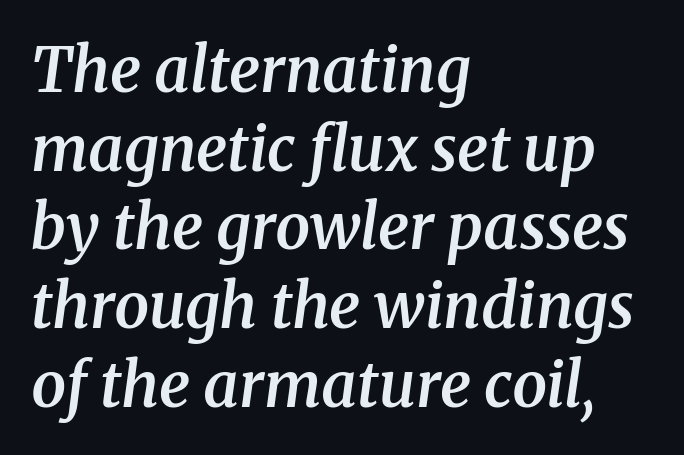
Q: Is the text bold? A: Semi-bold.
Q: Is the text italic (slanted)? A: Yes, it leans right by about 8 degrees.
Q: Is the typeface a serif or a sans-serif typeface? A: Serif.
Q: Is the text underlined? A: No.
Q: How is the paragraph aligned? A: Left-aligned.
Q: Is the spacing between letters normal or unusually wide? A: Normal.
Q: Is the spacing between lines tight, normal or loose? A: Normal.
Q: Width (condensed, normal, or wide)? A: Normal.
Q: Stroke contrast? A: Medium.
Q: x-height? A: Medium.
Q: Monospaced? A: No.
